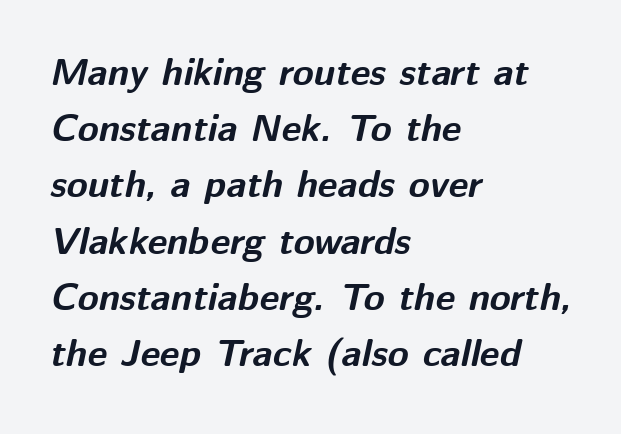
The image shows 38 px bold type, italic (leaning right); set left-aligned, normal line spacing (1.48x), normal letter spacing, not underlined; medium stroke contrast and a medium x-height.
